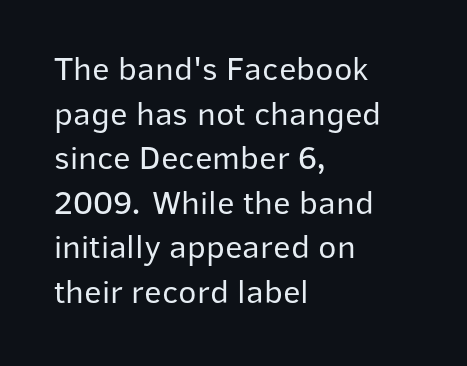
Unlike a traditional serif, this face leaves its strokes unadorned. This is roman type, the default non-slanted kind. Leading matches the norm, producing a regular column. Compared with a typical body face, this is equally light or lighter still. Is this a fixed-width face? No — the glyphs have proportional, varying widths.
